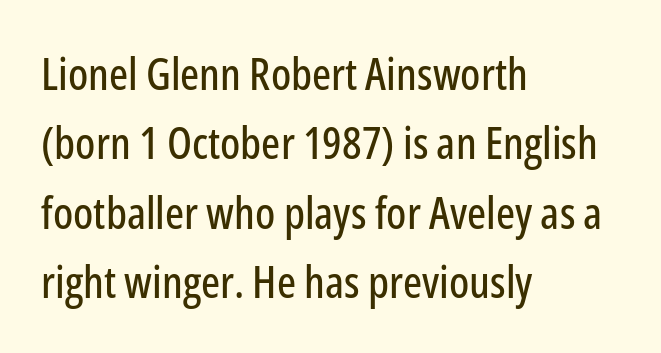
{"serif": "no", "italic": "no", "width": "condensed", "stroke_contrast": "low", "x_height": "medium", "monospaced": "no", "underline": "no", "align": "left", "line_spacing": "normal", "line_spacing_ratio": 1.54, "letter_spacing": "normal", "letter_spacing_em": 0.0, "glyph_px": 45}
